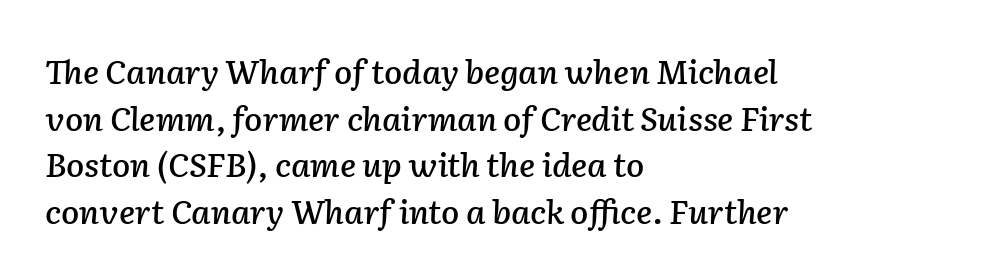
Clear beneath every line of the passage. One glance says typical: line gaps are just what's usual. The rendering anchors every line to the left-hand side. The letters advance in unequal steps, a hallmark of proportional type.
